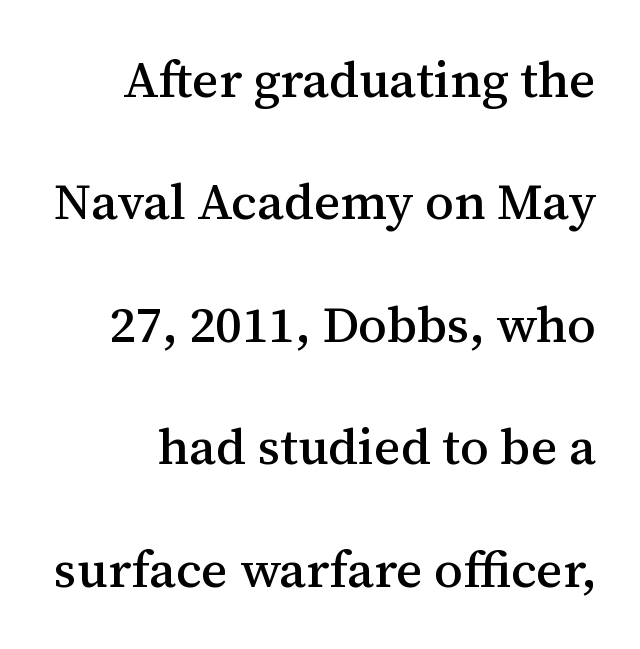
Q: Is the text italic (slanted)? A: No, it is upright.
Q: Is the typeface a serif or a sans-serif typeface? A: Serif.
Q: Is the text underlined? A: No.
Q: Is the spacing between letters normal or unusually wide? A: Normal.
Q: Is the spacing between lines tight, normal or loose? A: Loose.
Q: Width (condensed, normal, or wide)? A: Normal.
Q: Stroke contrast? A: Medium.
Q: x-height? A: Medium.
Q: Monospaced? A: No.
